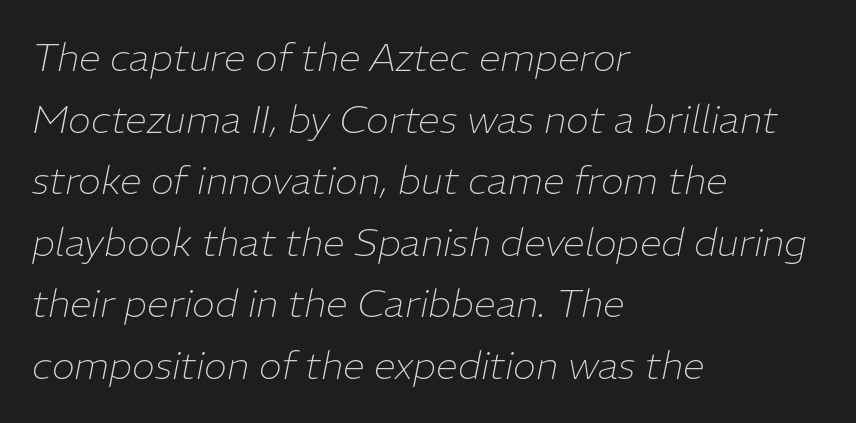
Q: Is the text bold? A: No.
Q: Is the text italic (slanted)? A: Yes, it leans right by about 11 degrees.
Q: Is the text underlined? A: No.
Q: How is the paragraph aligned? A: Left-aligned.
Q: Is the spacing between letters normal or unusually wide? A: Normal.
Q: Is the spacing between lines tight, normal or loose? A: Normal.
Q: Width (condensed, normal, or wide)? A: Normal.
Q: Stroke contrast? A: Low.
Q: x-height? A: Medium.
Q: Monospaced? A: No.
